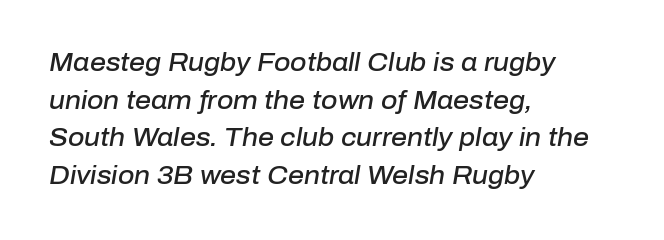
{"italic": "yes", "lean": "right", "slant_degrees": 10, "bold": "semi", "underline": "no", "align": "left", "line_spacing": "normal", "line_spacing_ratio": 1.51, "letter_spacing": "normal", "letter_spacing_em": 0.0, "glyph_px": 25}
